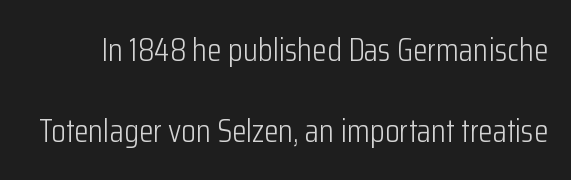
Q: Is the text bold? A: No.
Q: Is the text italic (slanted)? A: No, it is upright.
Q: Is the typeface a serif or a sans-serif typeface? A: Sans-serif.
Q: Is the text underlined? A: No.
Q: Is the spacing between letters normal or unusually wide? A: Normal.
Q: Is the spacing between lines tight, normal or loose? A: Loose.
Q: Width (condensed, normal, or wide)? A: Condensed.
Q: Stroke contrast? A: Low.
Q: x-height? A: Medium.
Q: Monospaced? A: No.
